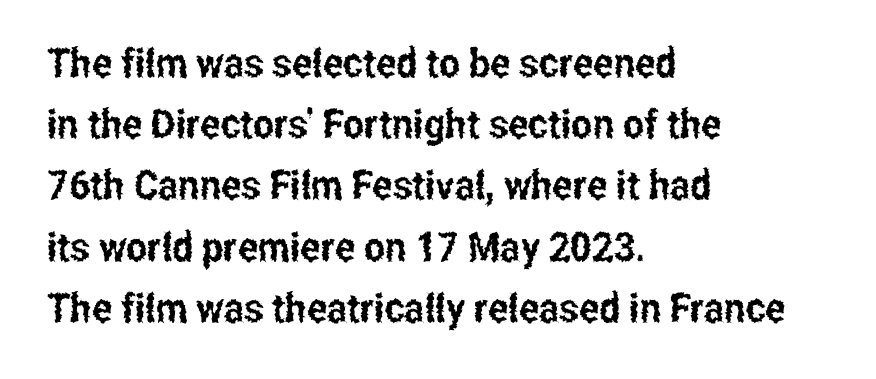
{"serif": "no", "italic": "no", "width": "condensed", "stroke_contrast": "low", "x_height": "medium", "monospaced": "no", "underline": "no", "align": "left", "line_spacing": "normal", "line_spacing_ratio": 1.53, "letter_spacing": "normal", "letter_spacing_em": 0.0, "glyph_px": 40}
